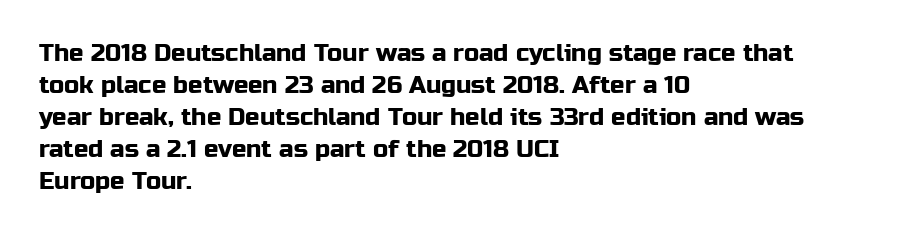
{"italic": "no", "underline": "no", "align": "left", "line_spacing": "normal", "line_spacing_ratio": 1.33, "letter_spacing": "normal", "letter_spacing_em": 0.0, "glyph_px": 24}
